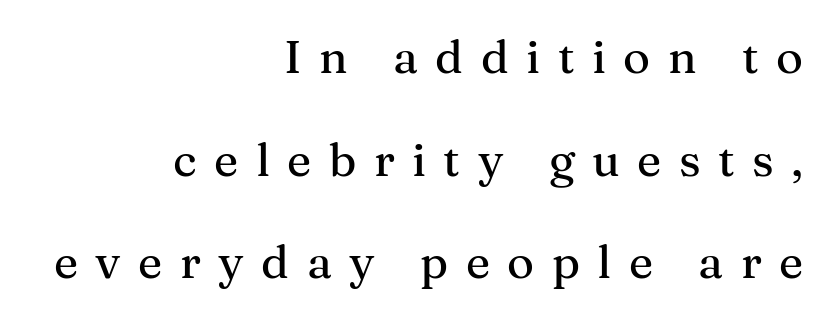
The image shows 46 px serif type, upright; set right-aligned, loose line spacing (2.23x), unusually wide letter spacing (+0.38 em), not underlined; medium stroke contrast and a medium x-height.
